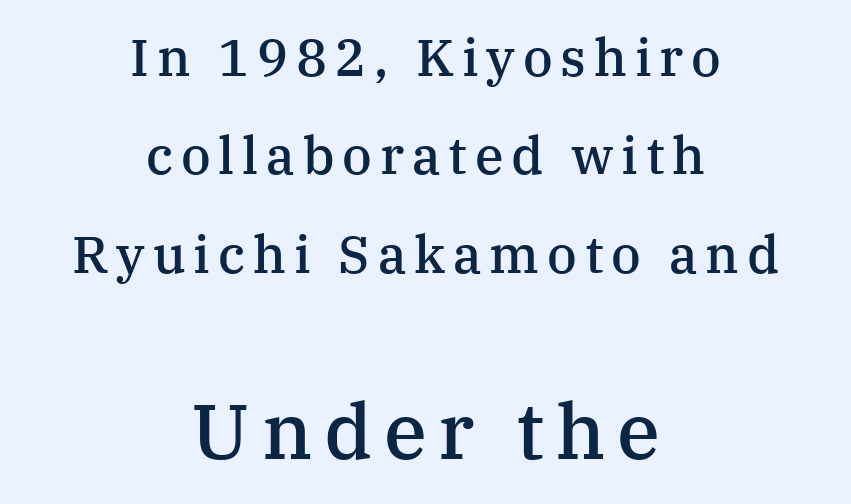
{"serif": "yes", "italic": "no", "bold": "semi", "weight": "semibold", "width": "normal", "stroke_contrast": "medium", "x_height": "medium", "monospaced": "no", "underline": "no", "align": "center", "line_spacing_ratio": 1.89, "larger_block": "second", "size_ratio": 1.5, "glyph_px": 78}
